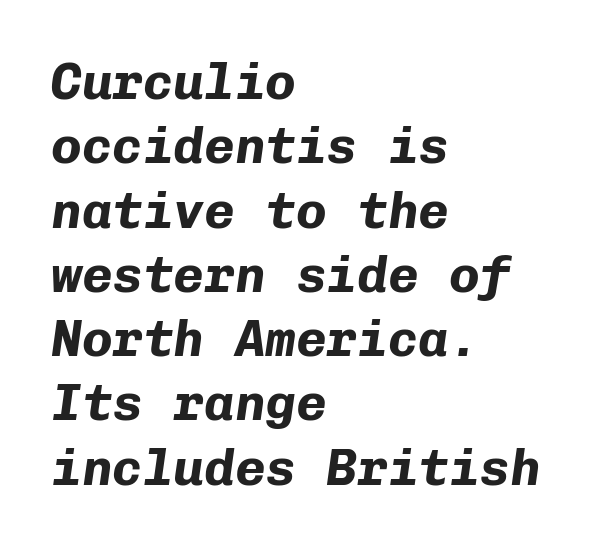
The image shows 51 px bold type, italic (leaning right), monospaced; set left-aligned, normal line spacing (1.26x), normal letter spacing, not underlined; low stroke contrast and a medium x-height.
